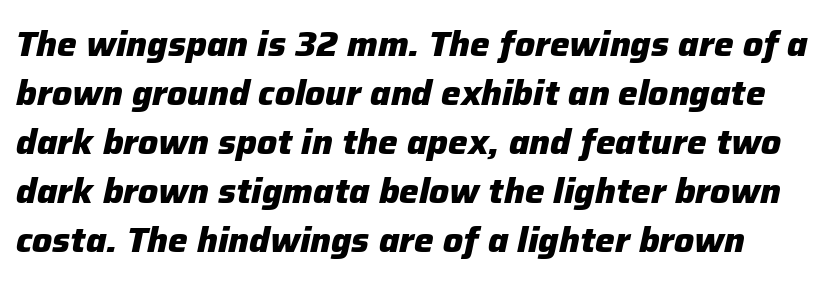
The image shows 35 px heavy type, italic (leaning right); set normal line spacing (1.4x), normal letter spacing, not underlined; low stroke contrast and a medium x-height.
